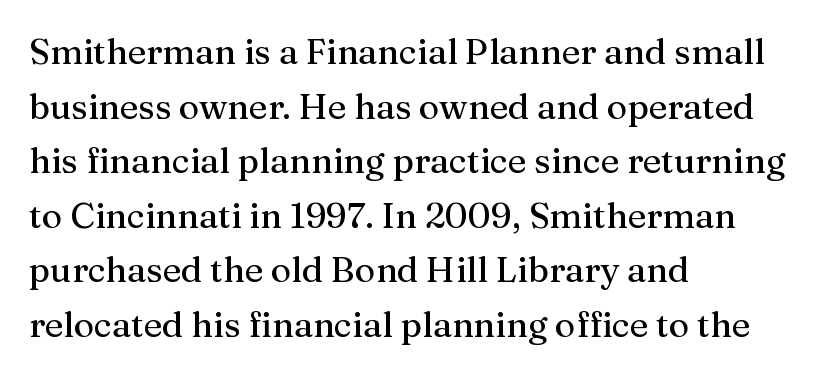
Q: Is the text italic (slanted)? A: No, it is upright.
Q: Is the typeface a serif or a sans-serif typeface? A: Serif.
Q: Is the text underlined? A: No.
Q: How is the paragraph aligned? A: Left-aligned.
Q: Is the spacing between letters normal or unusually wide? A: Normal.
Q: Is the spacing between lines tight, normal or loose? A: Normal.
Q: Width (condensed, normal, or wide)? A: Normal.
Q: Stroke contrast? A: Medium.
Q: x-height? A: Medium.
Q: Monospaced? A: No.
